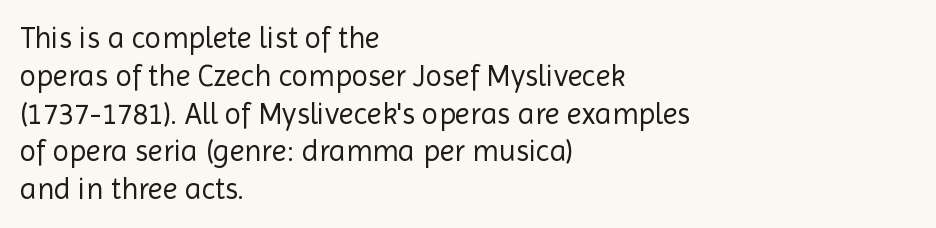
The image shows 30 px regular-weight sans-serif type, upright; set left-aligned, normal line spacing (1.26x), normal letter spacing, not underlined; a medium x-height.
